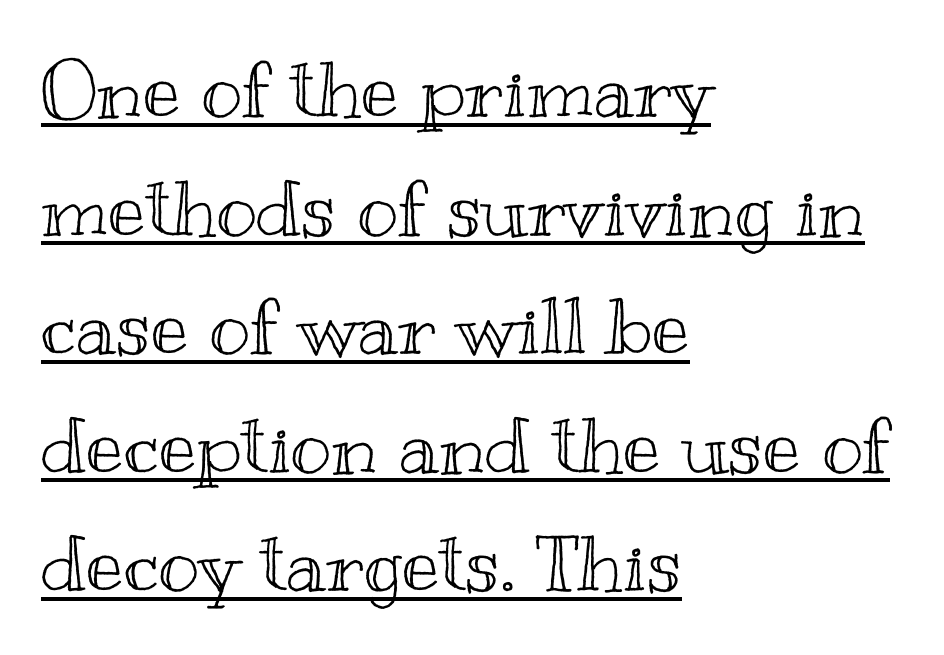
Q: Is the text italic (slanted)? A: No, it is upright.
Q: Is the text underlined? A: Yes.
Q: How is the paragraph aligned? A: Left-aligned.
Q: Is the spacing between letters normal or unusually wide? A: Normal.
Q: Is the spacing between lines tight, normal or loose? A: Normal.
Q: Width (condensed, normal, or wide)? A: Wide.
Q: x-height? A: Small.
Q: Monospaced? A: No.
